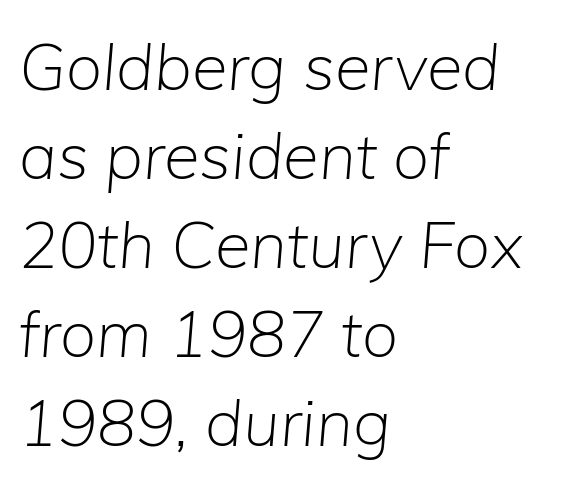
The image shows 65 px light type, italic (leaning right); set left-aligned, normal line spacing (1.37x), normal letter spacing, not underlined; low stroke contrast and a medium x-height.
